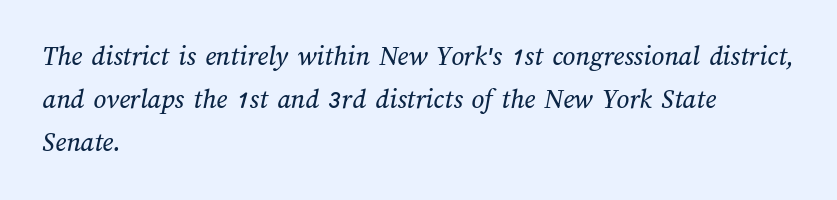
A clean baseline with only descenders dipping below it. A normal amount of white space separates one row of letters from the next. Left-aligned paragraph, ragged on the right. Nothing unusual about the tracking: characters are spaced as the font intends.
